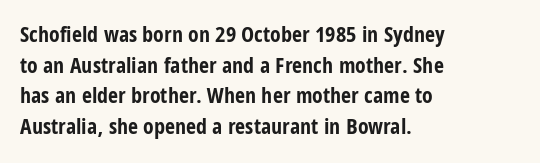
{"italic": "no", "bold": "yes", "underline": "no", "align": "left", "line_spacing": "normal", "line_spacing_ratio": 1.39, "letter_spacing": "normal", "letter_spacing_em": 0.0, "glyph_px": 22}
